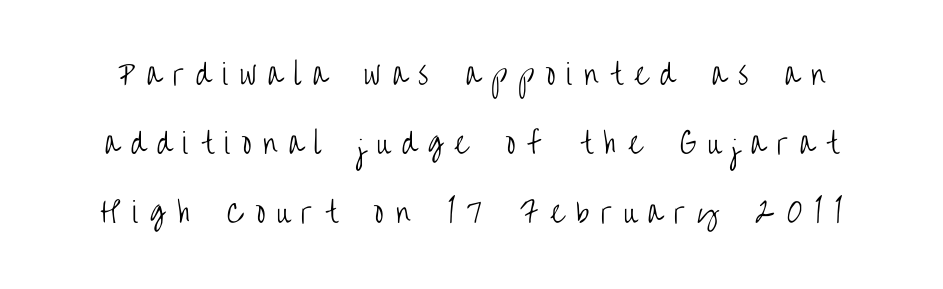
{"serif": "no", "italic": "no", "bold": "no", "weight": "light", "width": "condensed", "stroke_contrast": "low", "x_height": "large", "monospaced": "no", "underline": "no", "line_spacing": "loose", "line_spacing_ratio": 2.47, "letter_spacing": "wide", "letter_spacing_em": 0.42, "glyph_px": 28}
